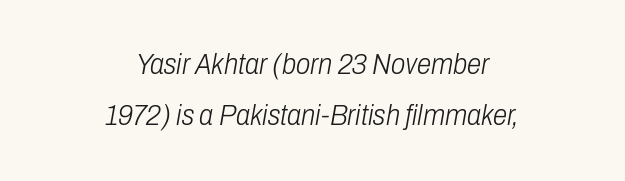
The image shows 29 px light, condensed type, italic (leaning right); set centered, line spacing 1.76x, normal letter spacing, not underlined; low stroke contrast and a medium x-height.
